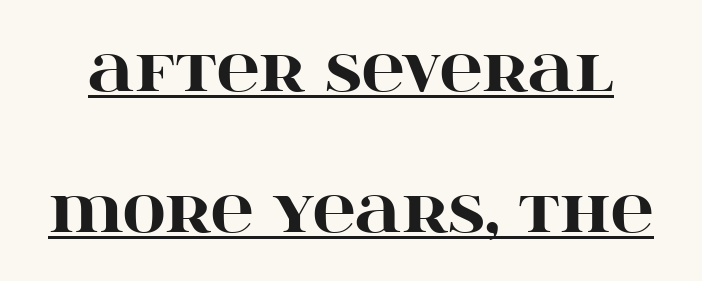
The image shows 59 px heavy, wide serif type, upright; set loose line spacing (2.39x), normal letter spacing, underlined; high stroke contrast and a large x-height.
